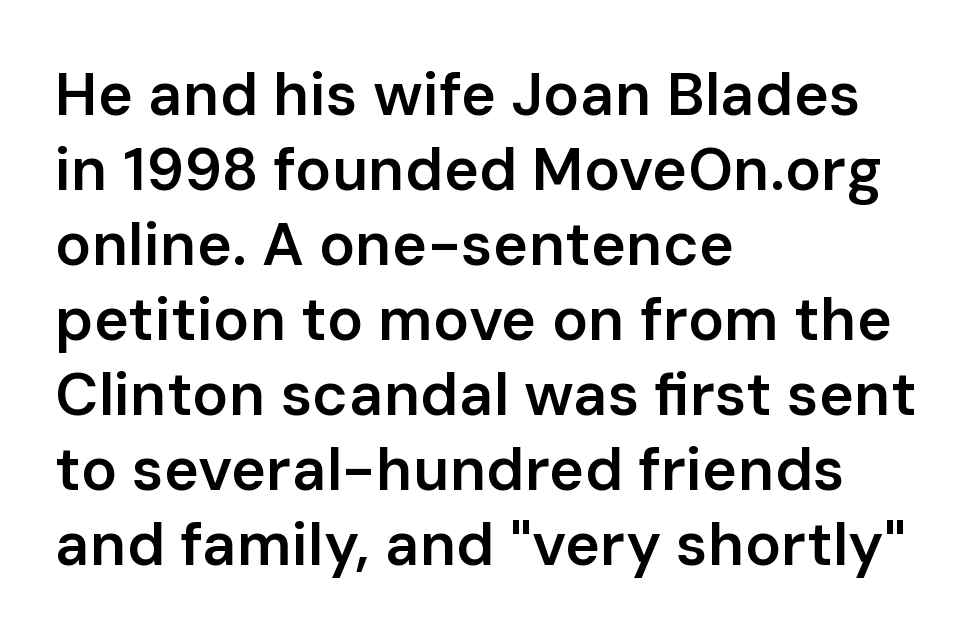
{"serif": "no", "italic": "no", "bold": "semi", "weight": "semibold", "width": "normal", "stroke_contrast": "low", "x_height": "medium", "monospaced": "no", "underline": "no", "align": "left", "line_spacing": "normal", "line_spacing_ratio": 1.25, "letter_spacing": "normal", "letter_spacing_em": 0.0, "glyph_px": 60}
